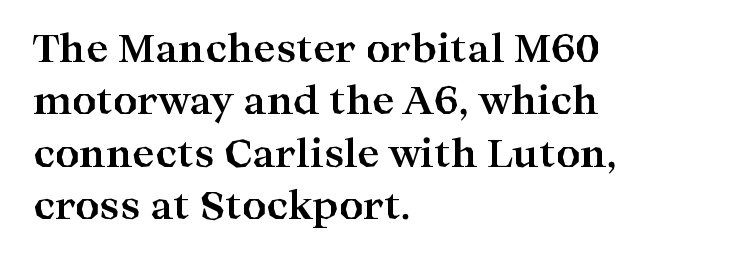
Q: Is the text bold? A: Yes.
Q: Is the text italic (slanted)? A: No, it is upright.
Q: Is the typeface a serif or a sans-serif typeface? A: Serif.
Q: Is the text underlined? A: No.
Q: How is the paragraph aligned? A: Left-aligned.
Q: Is the spacing between letters normal or unusually wide? A: Normal.
Q: Is the spacing between lines tight, normal or loose? A: Normal.
Q: Width (condensed, normal, or wide)? A: Wide.
Q: Stroke contrast? A: High.
Q: x-height? A: Medium.
Q: Monospaced? A: No.
